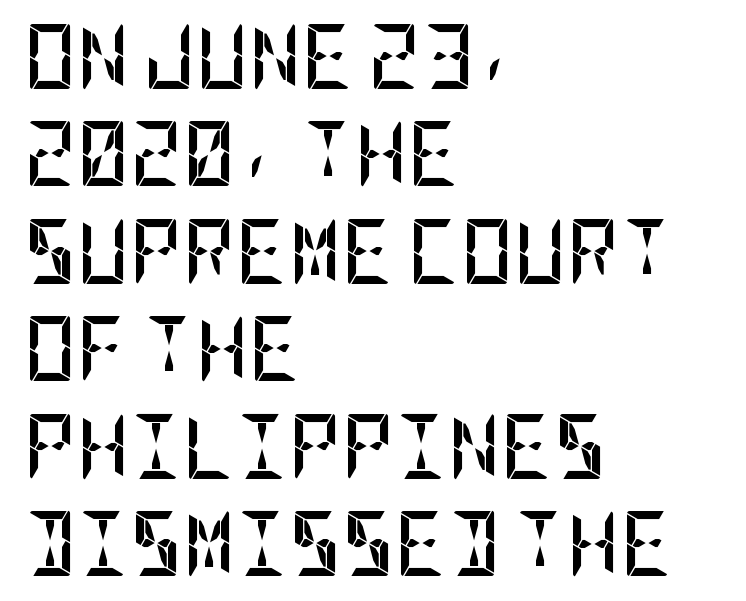
Casual observation: everything's shoved over to the left. Has an underline been added? It has not. A sans-serif font was chosen for this passage. Does extra space separate the letters? No, they use regular spacing. Weight: bold. One glance says typical: line gaps are just what's usual.
